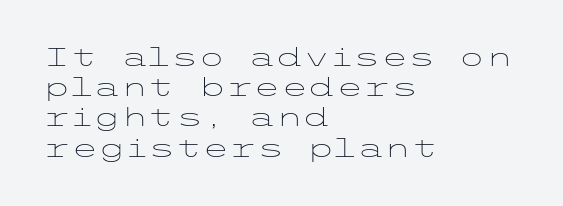
Q: Is the text bold? A: No.
Q: Is the text italic (slanted)? A: No, it is upright.
Q: Is the text underlined? A: No.
Q: How is the paragraph aligned? A: Left-aligned.
Q: Is the spacing between letters normal or unusually wide? A: Normal.
